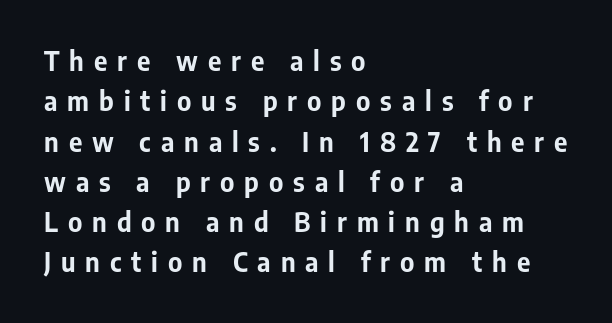
One glance says typical: line gaps are just what's usual. Does extra space separate the letters? Yes, quite a lot of it. The space beneath each line is pristine and unruled. As a designer I'd log this as weight 700, bold. A roman cut, with each character standing at attention. The lines are quadded left.
